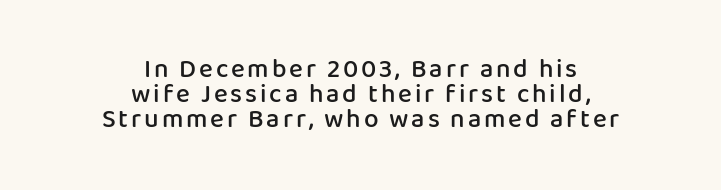
The image shows 26 px text type, upright; set centered, tight line spacing (0.97x), not underlined.
